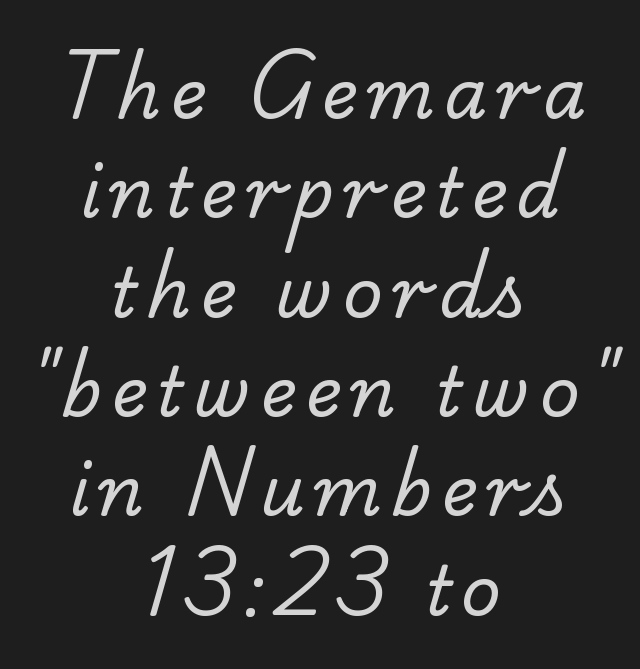
No chunkiness to these letters — they're not bold. Summary of vertical rhythm: regular, with standard interline spacing. The compositor balanced each line on the midline. The foot of each line stays bare and open.
